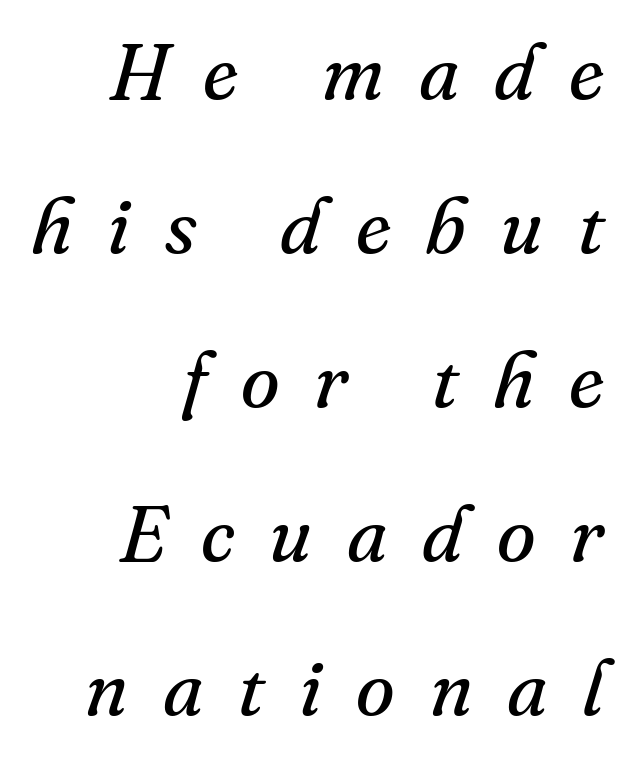
Heft: none added — not bold. Each word looks stretched out because of the extra space between its letters. Rule under the text: the space is simply empty. Each letter keeps its own natural width here, so spacing adapts to shape.
